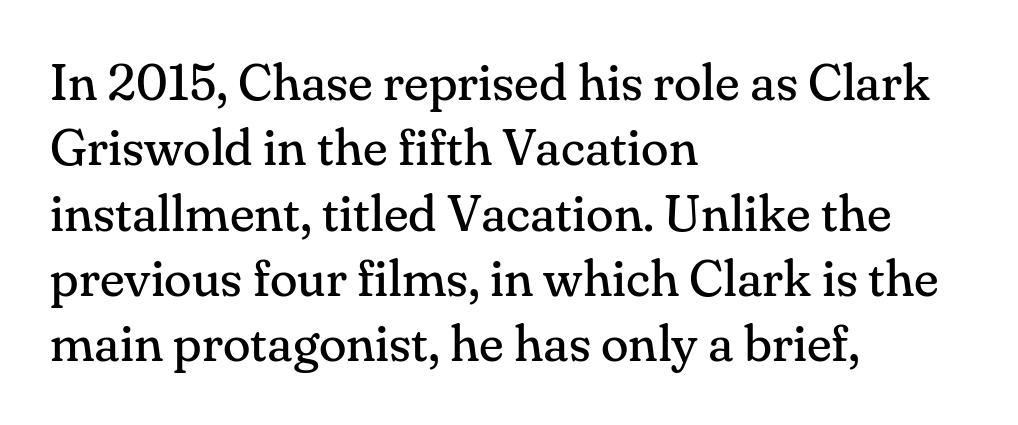
Q: Is the text bold? A: No.
Q: Is the text italic (slanted)? A: No, it is upright.
Q: Is the typeface a serif or a sans-serif typeface? A: Serif.
Q: Is the text underlined? A: No.
Q: How is the paragraph aligned? A: Left-aligned.
Q: Is the spacing between letters normal or unusually wide? A: Normal.
Q: Is the spacing between lines tight, normal or loose? A: Normal.
Q: Width (condensed, normal, or wide)? A: Normal.
Q: Stroke contrast? A: Medium.
Q: x-height? A: Small.
Q: Monospaced? A: No.
